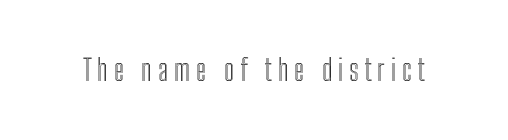
The image shows 29 px condensed type, upright; set unusually wide letter spacing (+0.2 em), not underlined; a medium x-height.
